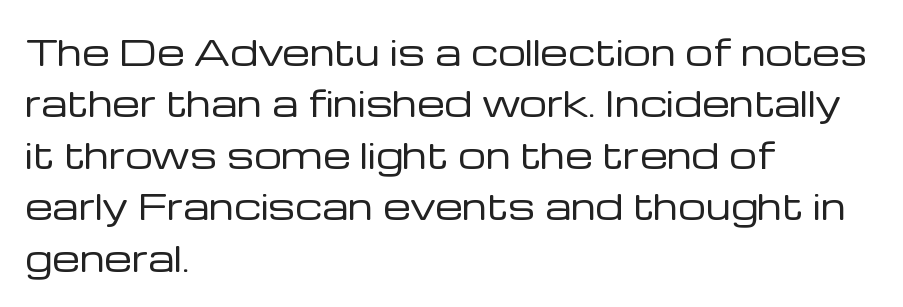
Q: Is the text bold? A: No.
Q: Is the text italic (slanted)? A: No, it is upright.
Q: Is the typeface a serif or a sans-serif typeface? A: Sans-serif.
Q: Is the text underlined? A: No.
Q: How is the paragraph aligned? A: Left-aligned.
Q: Is the spacing between letters normal or unusually wide? A: Normal.
Q: Is the spacing between lines tight, normal or loose? A: Normal.
Q: Width (condensed, normal, or wide)? A: Normal.
Q: Stroke contrast? A: Low.
Q: x-height? A: Medium.
Q: Monospaced? A: No.
